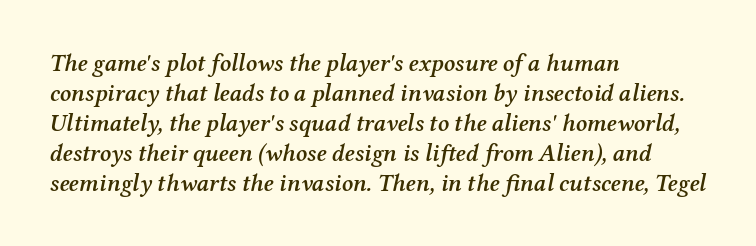
The image shows 24 px text type, italic (leaning right); set left-aligned, normal line spacing (1.25x), normal letter spacing, not underlined.
